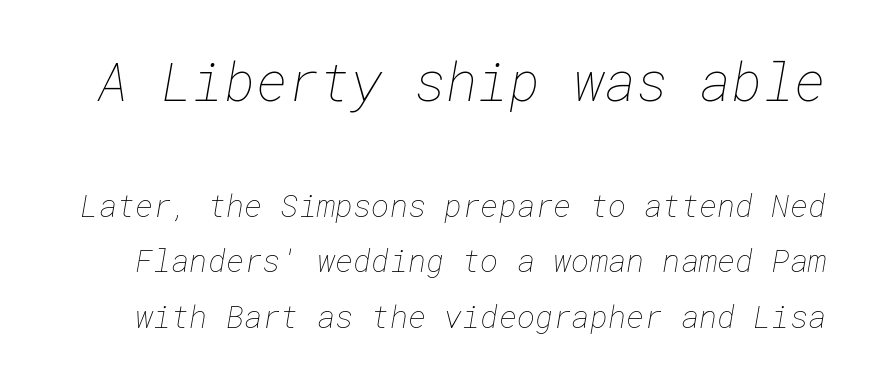
The image shows 54 px thin type; set line spacing 1.79x, normal letter spacing, not underlined; the first (top) block is 1.74x larger; low stroke contrast and a medium x-height.
